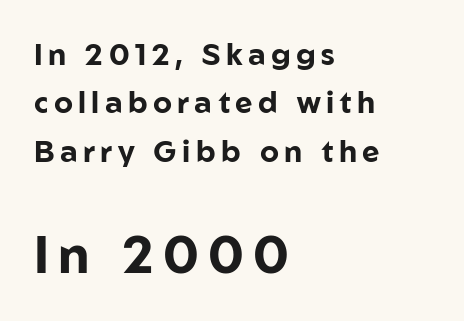
The image shows 52 px bold sans-serif type, upright; set left-aligned, normal line spacing (1.61x), not underlined; the second (bottom) block is 1.73x larger; low stroke contrast and a medium x-height.
